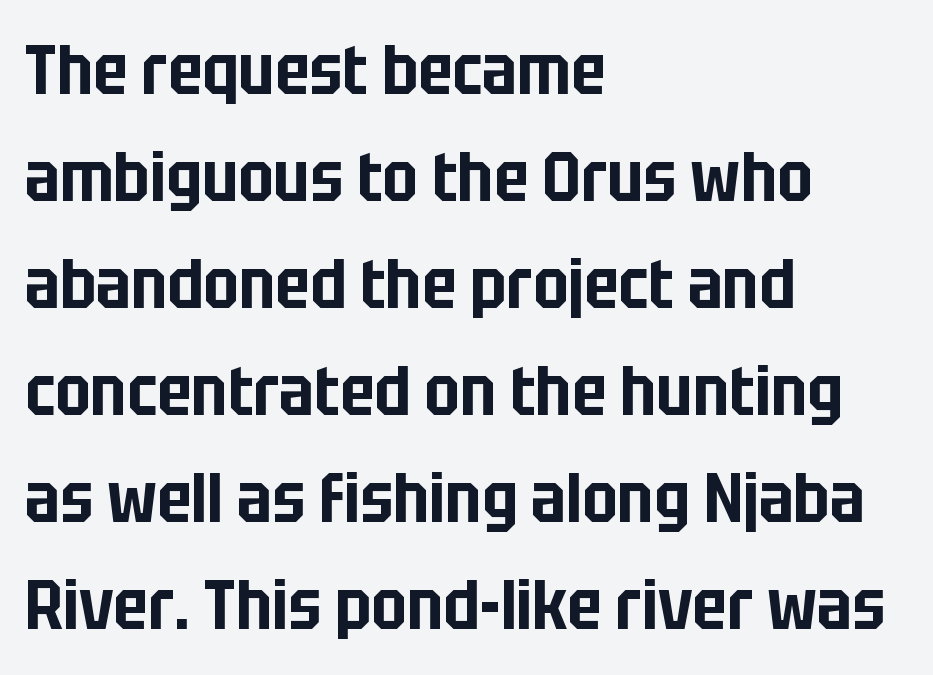
No feet cap the strokes, marking this as sans-serif type. The designer left line spacing at the default. Proportional: the letters do not fall into vertical columns. Does the copy run flush right? No — it runs flush left. Each word holds together tightly as a unit, with standard inter-letter gaps. The lettering holds an erect, upright posture throughout.
